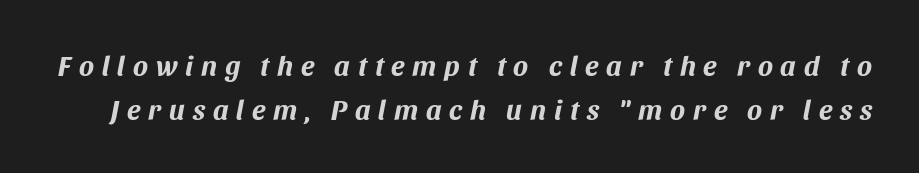
Q: Is the text bold? A: Yes.
Q: Is the text italic (slanted)? A: Yes, it leans right by about 11 degrees.
Q: Is the text underlined? A: No.
Q: Is the spacing between letters normal or unusually wide? A: Unusually wide.
Q: Is the spacing between lines tight, normal or loose? A: Normal.
Q: Width (condensed, normal, or wide)? A: Normal.
Q: Stroke contrast? A: Medium.
Q: x-height? A: Large.
Q: Monospaced? A: No.
